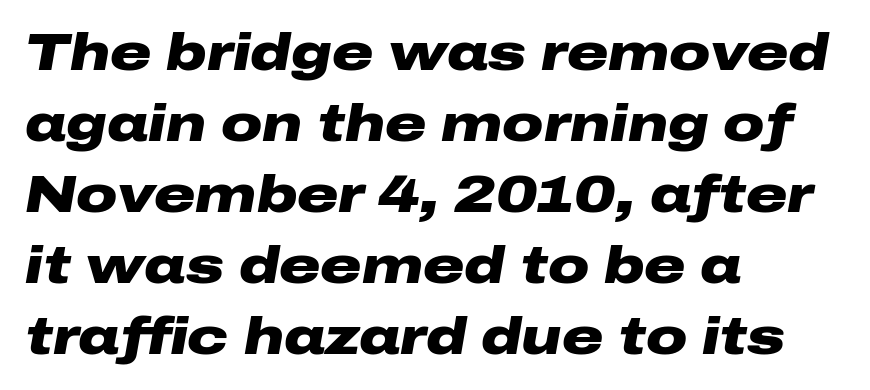
{"italic": "yes", "lean": "right", "slant_degrees": 10, "bold": "yes", "weight": "heavy", "width": "wide", "stroke_contrast": "low", "x_height": "medium", "monospaced": "no", "underline": "no", "align": "left", "line_spacing": "normal", "line_spacing_ratio": 1.39, "letter_spacing": "normal", "letter_spacing_em": 0.0, "glyph_px": 51}
